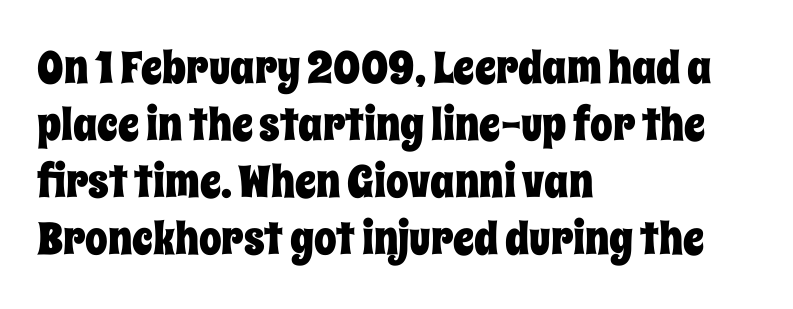
Spacing verdict: proportional, widths tailored to each character. Nothing unusual about the tracking: characters are spaced as the font intends. The font's upright variant was chosen for this text. Check the space under the baseline: it is left empty. The leading is moderate, giving the passage an even texture.
